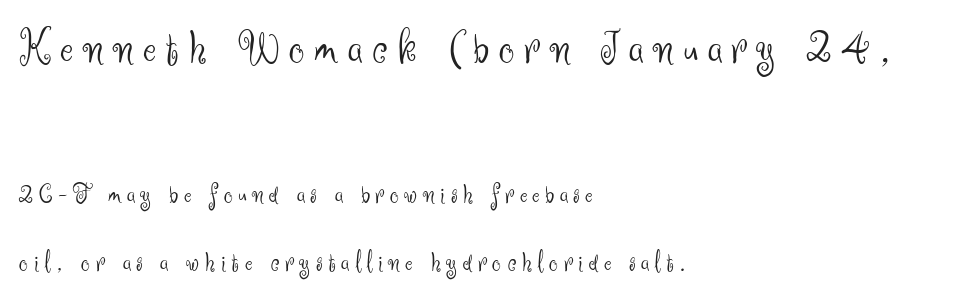
{"serif": "no", "italic": "no", "bold": "no", "weight": "light", "width": "normal", "stroke_contrast": "medium", "x_height": "small", "monospaced": "no", "underline": "no", "align": "left", "line_spacing": "loose", "line_spacing_ratio": 2.43, "letter_spacing": "wide", "letter_spacing_em": 0.2, "larger_block": "first", "size_ratio": 1.75, "glyph_px": 49}
